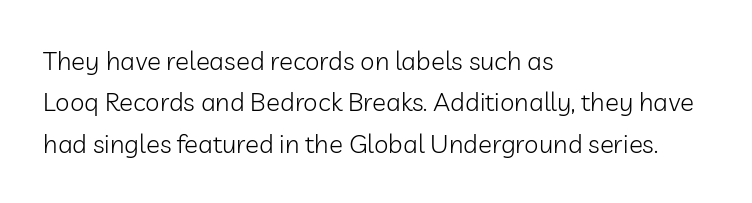
The image shows 26 px text type, upright; set left-aligned, normal line spacing (1.59x), normal letter spacing, not underlined.
